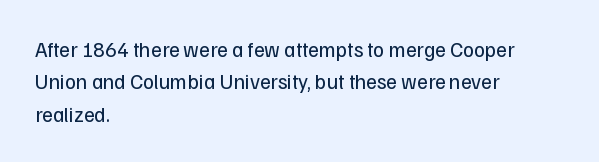
{"italic": "no", "bold": "no", "underline": "no", "align": "left", "line_spacing": "normal", "line_spacing_ratio": 1.54, "letter_spacing": "normal", "letter_spacing_em": 0.0, "glyph_px": 21}
